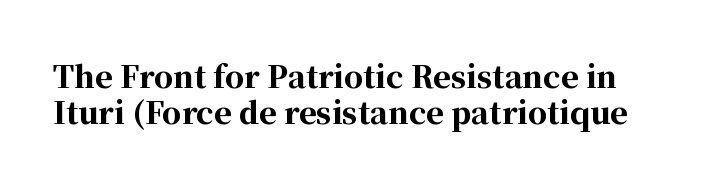
The image shows 30 px bold serif type, upright; set line spacing 1.19x, normal letter spacing, not underlined; high stroke contrast and a medium x-height.
